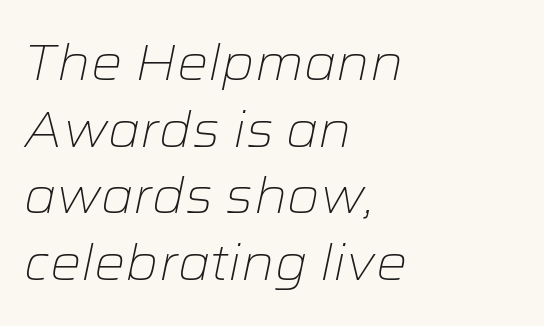
This sample uses an oblique cut, with every glyph tilted off the vertical. The gaps between neighbouring characters are ordinary and unremarkable. Whoever set this chose a conventional vertical rhythm. This sample has the flowing, uneven cadence of proportional lettering.
